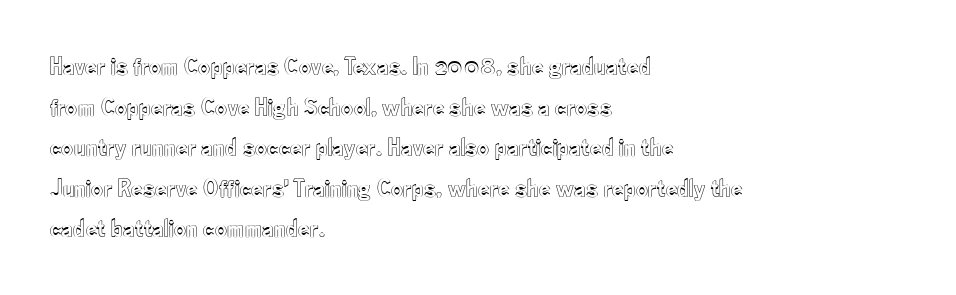
{"italic": "no", "underline": "no", "align": "left", "line_spacing": "normal", "line_spacing_ratio": 1.56, "letter_spacing": "normal", "letter_spacing_em": 0.0, "glyph_px": 26}
